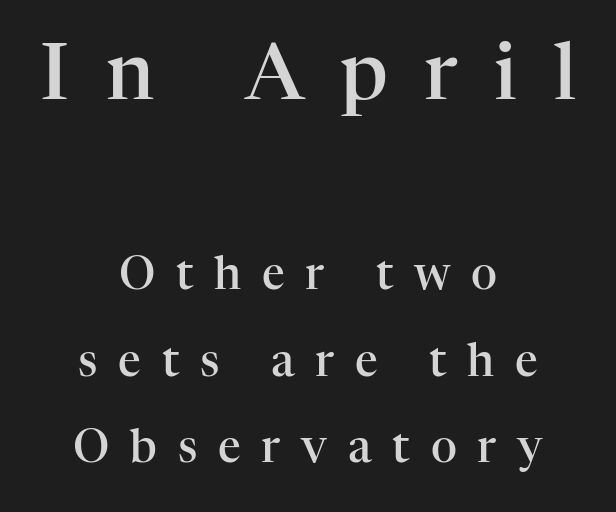
Q: Is the text bold? A: Semi-bold.
Q: Is the text italic (slanted)? A: No, it is upright.
Q: Is the typeface a serif or a sans-serif typeface? A: Serif.
Q: Is the text underlined? A: No.
Q: How is the paragraph aligned? A: Centered.
Q: Is the spacing between letters normal or unusually wide? A: Unusually wide.
Q: Is the spacing between lines tight, normal or loose? A: Loose.
Q: Which block of text is set in a larger size, the first (top) or the second (bottom)? A: The first (top) one.
Q: Width (condensed, normal, or wide)? A: Normal.
Q: Stroke contrast? A: High.
Q: x-height? A: Medium.
Q: Monospaced? A: No.
